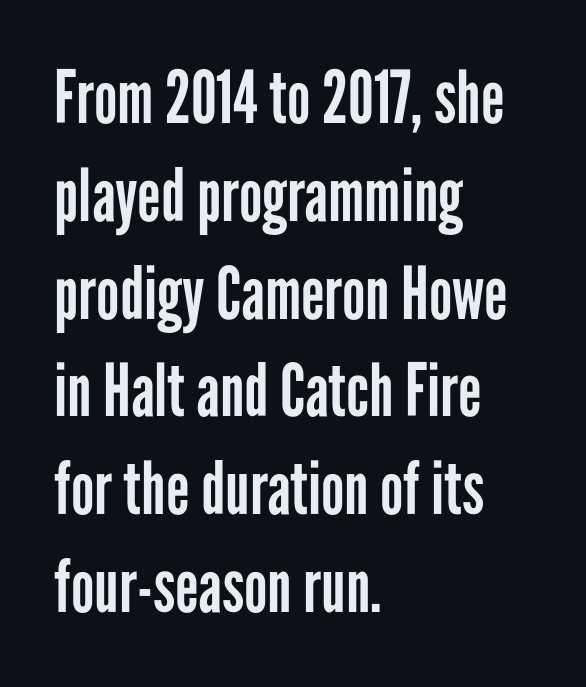
The image shows 73 px regular-weight, condensed sans-serif type, upright; set left-aligned, normal line spacing (1.34x), normal letter spacing, not underlined; low stroke contrast and a medium x-height.
